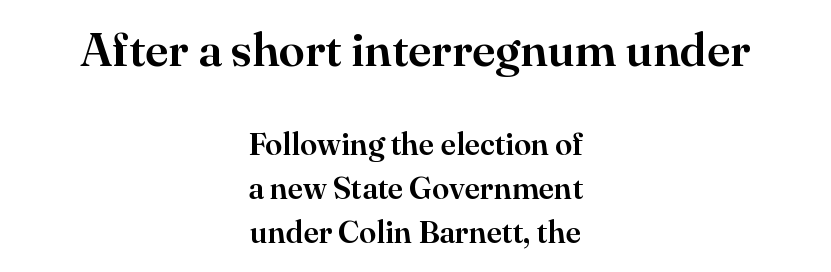
{"serif": "yes", "italic": "no", "width": "normal", "stroke_contrast": "high", "x_height": "small", "monospaced": "no", "underline": "no", "align": "center", "line_spacing": "normal", "line_spacing_ratio": 1.42, "letter_spacing": "normal", "letter_spacing_em": 0.0, "larger_block": "first", "size_ratio": 1.52, "glyph_px": 47}
